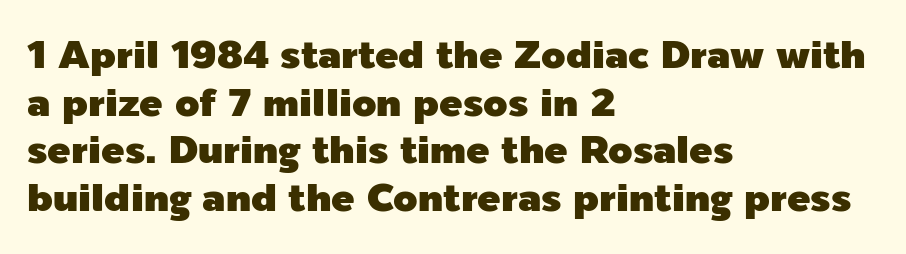
What kind of face is this? One without serifs — a sans. The specimen reads as upright at a glance. Character widths vary here, with narrow letters taking less room than wide ones. Just letters on the line, the space beneath them empty. The letters sit at their default tracking, neither squeezed nor spread.
